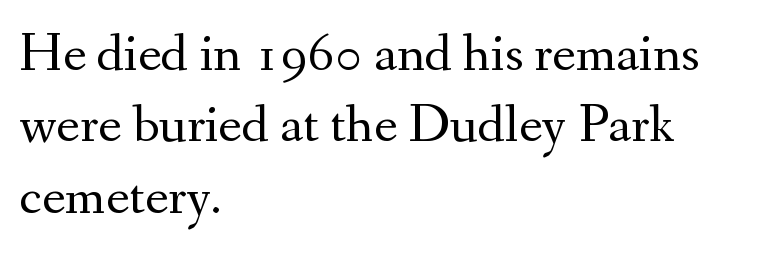
The characters are drawn with everyday or finer stroke widths. The gaps between neighbouring characters are ordinary and unremarkable. The letters carry serifs — small finishing strokes at the ends of their stems. Italic: no, the glyphs are upright roman. The face used here is proportionally spaced, like ordinary book or web type. Leftover space on each line is placed entirely after the last word.
